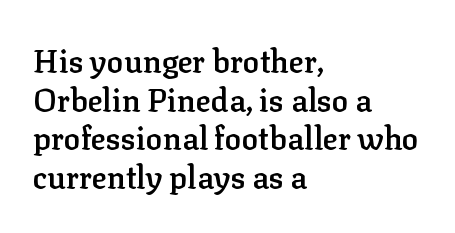
The image shows 31 px semibold serif type, upright; set left-aligned, normal line spacing (1.25x), normal letter spacing, not underlined; low stroke contrast and a medium x-height.
